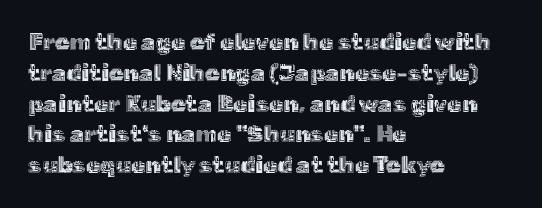
The image shows 23 px text type, upright; set left-aligned, normal line spacing (1.34x), normal letter spacing, not underlined.
